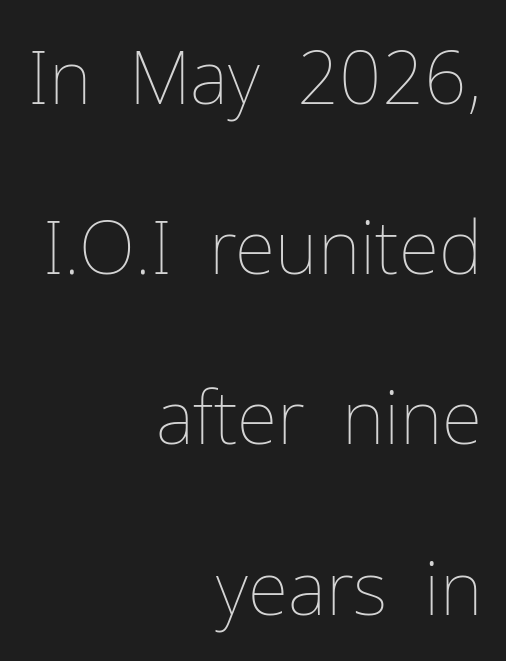
Rule under the text: the space is simply empty. Is this a fixed-width face? No — the glyphs have proportional, varying widths. Here the glyphs are tracked normally, forming tight word shapes. All the whitespace from short lines collects on the left. The line-height multiplier appears high, well above default.
